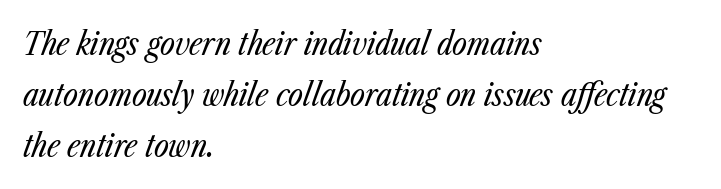
Q: Is the text bold? A: No.
Q: Is the text italic (slanted)? A: Yes, it leans right by about 23 degrees.
Q: Is the text underlined? A: No.
Q: How is the paragraph aligned? A: Left-aligned.
Q: Is the spacing between letters normal or unusually wide? A: Normal.
Q: Is the spacing between lines tight, normal or loose? A: Normal.
Q: Width (condensed, normal, or wide)? A: Condensed.
Q: Stroke contrast? A: Low.
Q: x-height? A: Medium.
Q: Monospaced? A: No.
